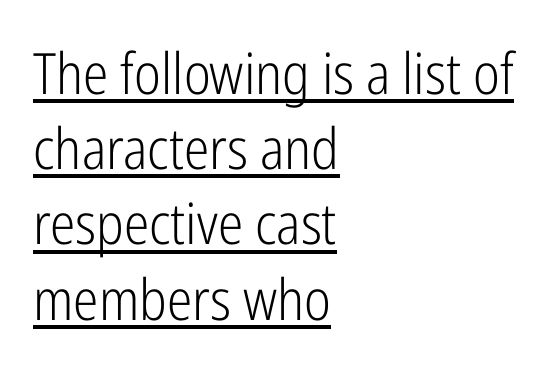
Q: Is the text bold? A: No.
Q: Is the text italic (slanted)? A: No, it is upright.
Q: Is the typeface a serif or a sans-serif typeface? A: Sans-serif.
Q: Is the text underlined? A: Yes.
Q: How is the paragraph aligned? A: Left-aligned.
Q: Is the spacing between letters normal or unusually wide? A: Normal.
Q: Is the spacing between lines tight, normal or loose? A: Normal.
Q: Width (condensed, normal, or wide)? A: Condensed.
Q: Stroke contrast? A: Low.
Q: x-height? A: Medium.
Q: Monospaced? A: No.
